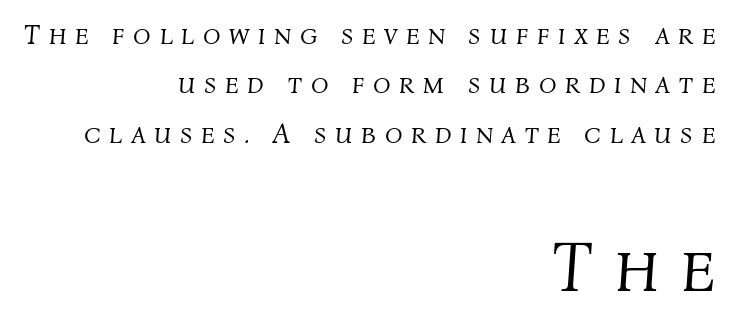
{"italic": "yes", "lean": "right", "slant_degrees": 4, "bold": "no", "weight": "light", "width": "normal", "stroke_contrast": "medium", "x_height": "medium", "monospaced": "no", "underline": "no", "align": "right", "line_spacing": "normal", "line_spacing_ratio": 1.7, "letter_spacing": "wide", "letter_spacing_em": 0.29, "larger_block": "second", "size_ratio": 2.52, "glyph_px": 73}
